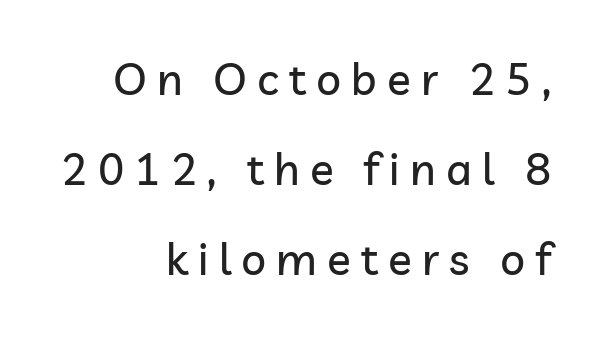
Vertical spacing — loose. Type style note: lacks serifs. Ordinary non-slanted type is in use. Underline: absent.
